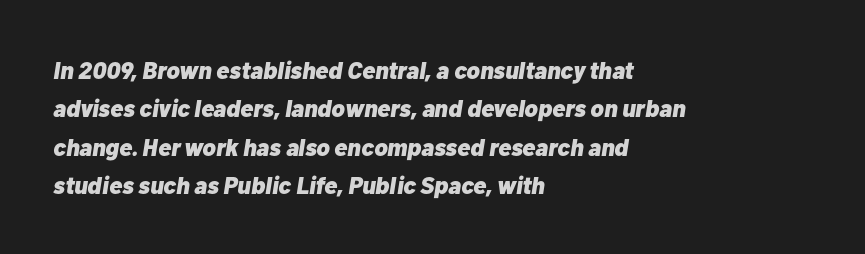
Q: Is the text bold? A: Yes.
Q: Is the text italic (slanted)? A: Yes, it leans right by about 10 degrees.
Q: Is the text underlined? A: No.
Q: How is the paragraph aligned? A: Left-aligned.
Q: Is the spacing between letters normal or unusually wide? A: Normal.
Q: Is the spacing between lines tight, normal or loose? A: Normal.
